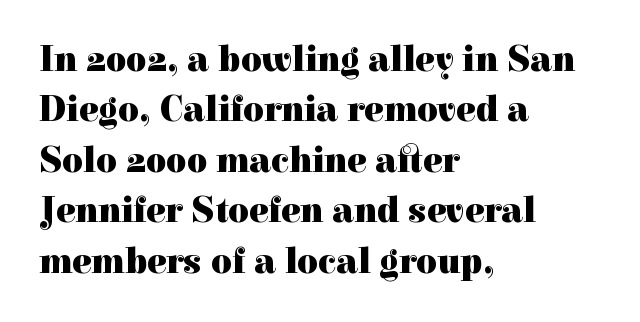
Type without underlining. The rendering keeps characters at their native spacing. Horizontal alignment here is leftward, the default for most running prose. Do the characters align in a grid? No, the font is proportional. The block of text has a typical density, with ordinary space between rows. Characters remain perfectly vertical along every line.
